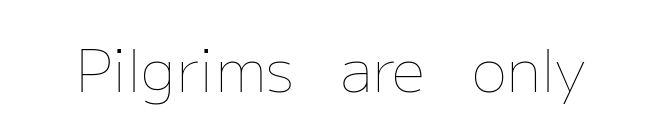
The image shows 59 px thin type, upright; set normal letter spacing, not underlined; low stroke contrast and a medium x-height.
